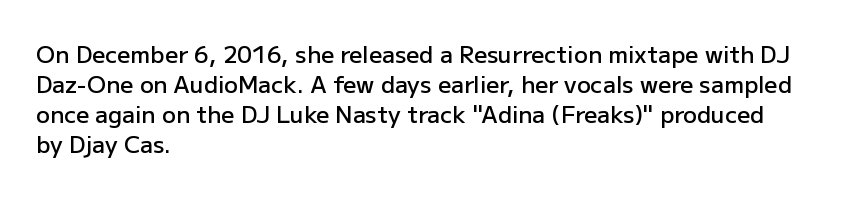
The image shows 23 px text type, upright; set left-aligned, normal line spacing (1.31x), normal letter spacing, not underlined.
